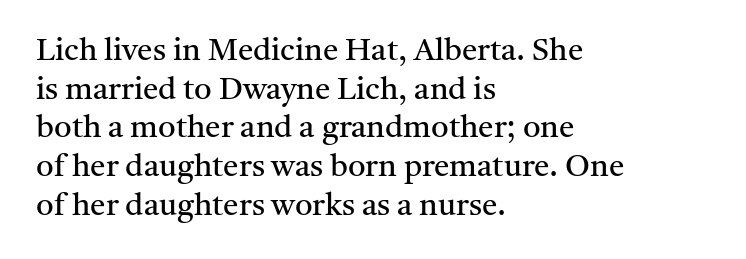
{"serif": "yes", "italic": "no", "bold": "no", "weight": "regular", "width": "normal", "stroke_contrast": "medium", "x_height": "medium", "monospaced": "no", "underline": "no", "align": "left", "line_spacing": "normal", "line_spacing_ratio": 1.25, "letter_spacing": "normal", "letter_spacing_em": 0.0, "glyph_px": 31}
